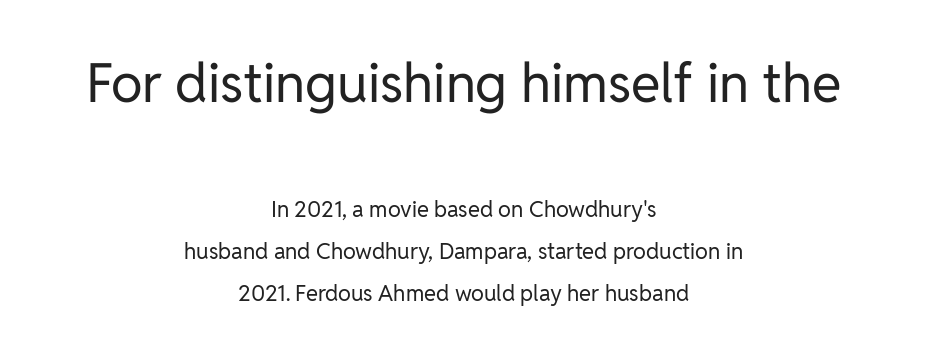
Q: Is the text bold? A: No.
Q: Is the text italic (slanted)? A: No, it is upright.
Q: Is the typeface a serif or a sans-serif typeface? A: Sans-serif.
Q: Is the text underlined? A: No.
Q: How is the paragraph aligned? A: Centered.
Q: Is the spacing between letters normal or unusually wide? A: Normal.
Q: Is the spacing between lines tight, normal or loose? A: Loose.
Q: Which block of text is set in a larger size, the first (top) or the second (bottom)? A: The first (top) one.
Q: Width (condensed, normal, or wide)? A: Normal.
Q: Stroke contrast? A: Low.
Q: x-height? A: Medium.
Q: Monospaced? A: No.
